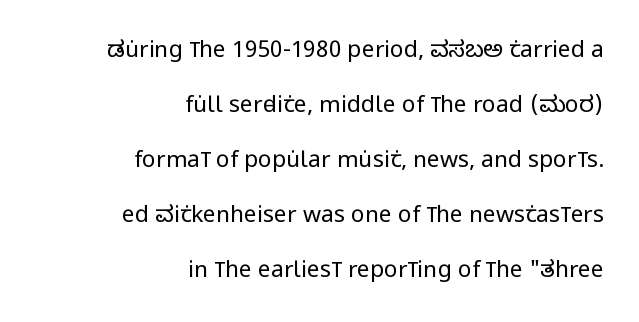
These lines stand farther apart than default settings would place them. The passage shown is not underscored anywhere. Ascenders rise straight up at ninety degrees. Does the copy run flush right? Yes — the right margin is perfectly even. The type is set solid horizontally, with unmodified tracking. Think standard paragraph weight, or any step lighter than that.
